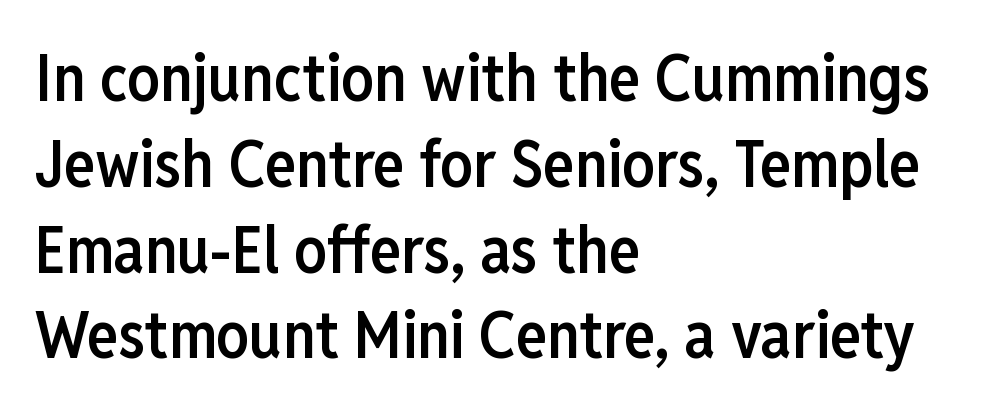
Examine the stroke ends and you'll find no serifs. Left-aligned paragraph, ragged on the right. Italic: no, the glyphs are upright roman. The designer left line spacing at the default.
